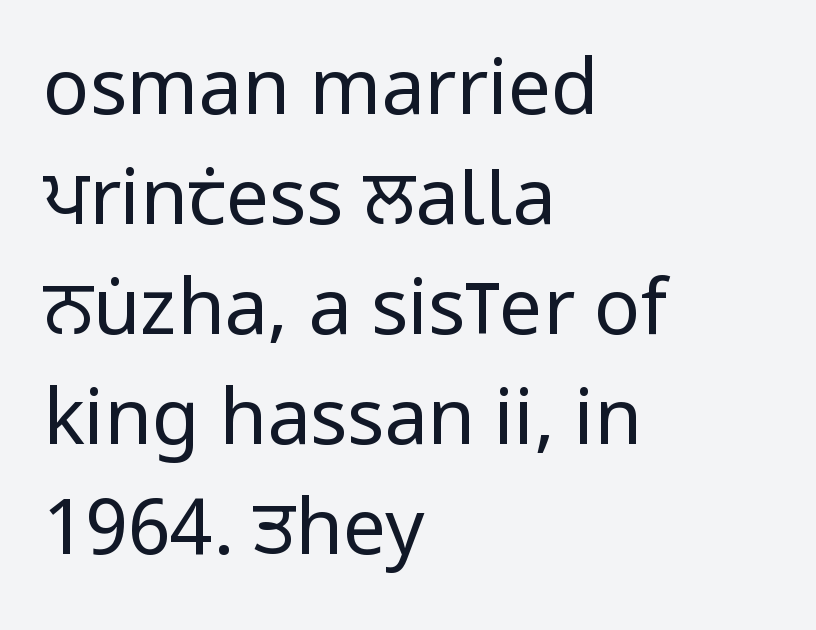
Q: Is the text bold? A: No.
Q: Is the text italic (slanted)? A: No, it is upright.
Q: Is the typeface a serif or a sans-serif typeface? A: Sans-serif.
Q: Is the text underlined? A: No.
Q: How is the paragraph aligned? A: Left-aligned.
Q: Is the spacing between letters normal or unusually wide? A: Normal.
Q: Is the spacing between lines tight, normal or loose? A: Normal.
Q: Width (condensed, normal, or wide)? A: Condensed.
Q: Stroke contrast? A: Low.
Q: x-height? A: Large.
Q: Monospaced? A: No.
